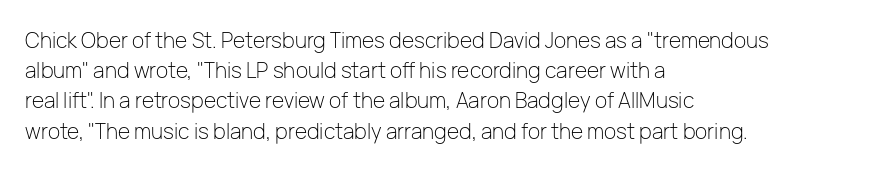
The image shows 21 px text type, upright; set left-aligned, normal line spacing (1.44x), normal letter spacing, not underlined.
